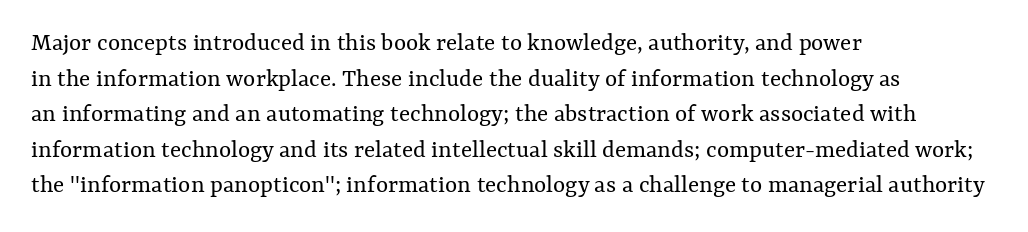
Q: Is the text bold? A: No.
Q: Is the text italic (slanted)? A: No, it is upright.
Q: Is the text underlined? A: No.
Q: How is the paragraph aligned? A: Left-aligned.
Q: Is the spacing between letters normal or unusually wide? A: Normal.
Q: Is the spacing between lines tight, normal or loose? A: Normal.
